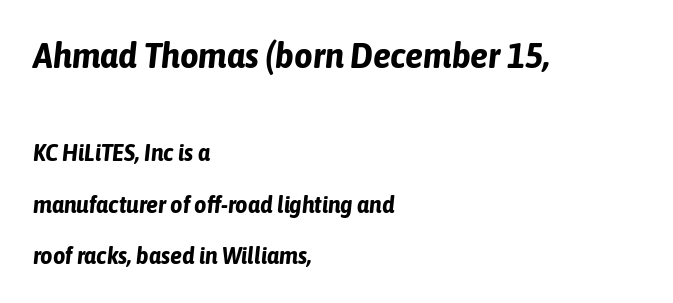
{"italic": "yes", "lean": "right", "slant_degrees": 6, "bold": "yes", "weight": "bold", "width": "condensed", "stroke_contrast": "low", "x_height": "medium", "monospaced": "no", "underline": "no", "align": "left", "line_spacing": "loose", "line_spacing_ratio": 2.13, "letter_spacing": "normal", "letter_spacing_em": 0.0, "larger_block": "first", "size_ratio": 1.5, "glyph_px": 36}
